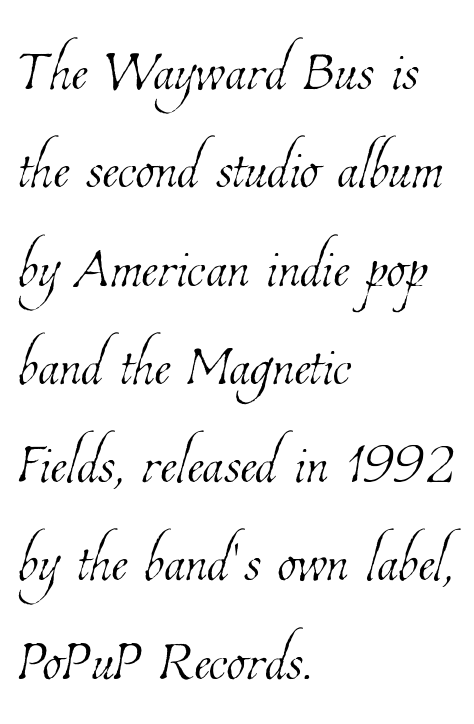
Students, observe: this is what conventionally led text looks like. Line beginnings align vertically; line endings do not. Any mark beneath the type? The region is blank. Think standard paragraph weight, or any step lighter than that.
